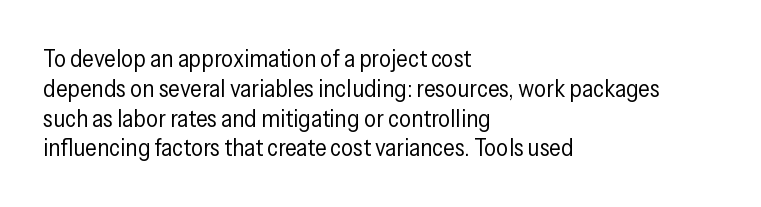
If you drew a line through each stem, it would be perfectly vertical. Tracking value appears to be zero — textbook default spacing. The rag falls on the right side of this text block. The face looks like a standard text weight, possibly lighter. The string is rendered with underlining switched off.
